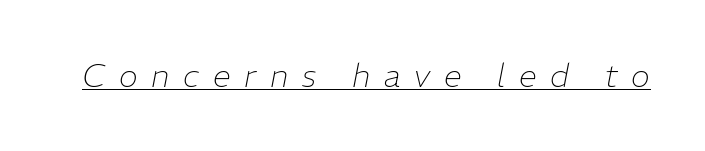
The image shows 32 px thin type, italic (leaning right); set unusually wide letter spacing (+0.43 em), underlined; low stroke contrast and a medium x-height.
